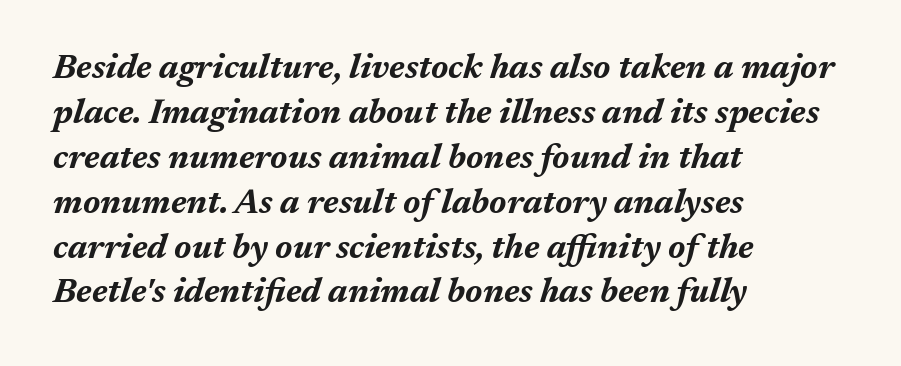
Compared with typical body copy, the letter spacing here is the same. The glyphs are unaccompanied by any horizontal stroke below them. What weight is shown? A full bold with thick strokes. The paragraph has a hard left edge and a soft right edge. These lines sit exactly where default settings would place them.
